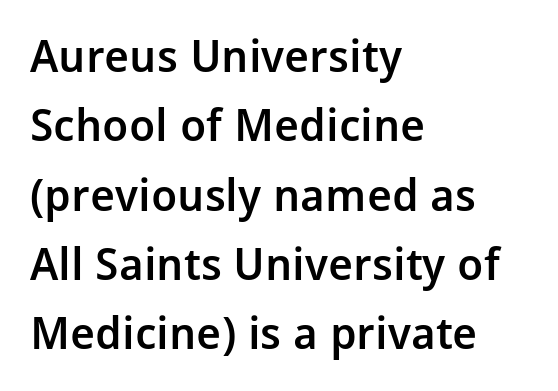
{"serif": "no", "italic": "no", "bold": "semi", "weight": "semibold", "width": "normal", "stroke_contrast": "low", "x_height": "medium", "monospaced": "no", "underline": "no", "align": "left", "line_spacing": "normal", "line_spacing_ratio": 1.54, "letter_spacing": "normal", "letter_spacing_em": 0.0, "glyph_px": 45}
